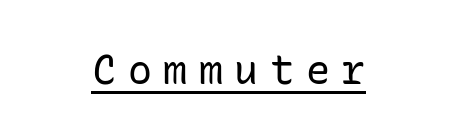
The characters are drawn with everyday or finer stroke widths. The sample's only ornament is a line tracing under the words. Substantial extra tracking has been applied to these lines. Note the uniform advance width — an 'i' takes as much space as an 'm'. Each letter's strokes conclude bluntly, with no projecting serifs.
